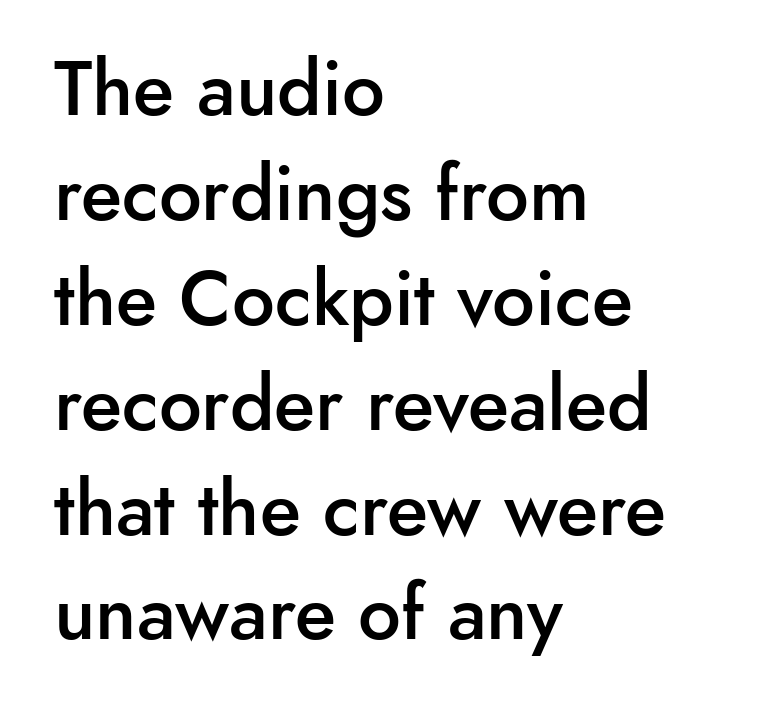
The image shows 76 px semibold sans-serif type, upright; set left-aligned, normal line spacing (1.38x), normal letter spacing, not underlined; low stroke contrast and a small x-height.
